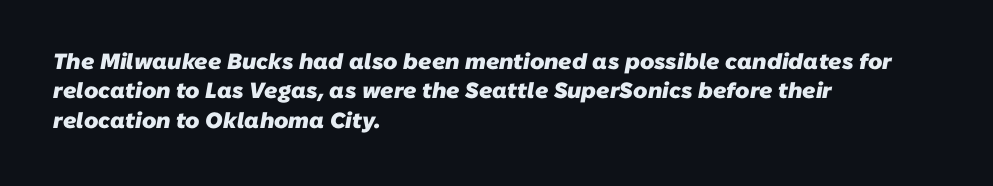
{"bold": "yes", "underline": "no", "align": "left", "line_spacing": "normal", "line_spacing_ratio": 1.34, "letter_spacing": "normal", "letter_spacing_em": 0.0, "glyph_px": 22}
